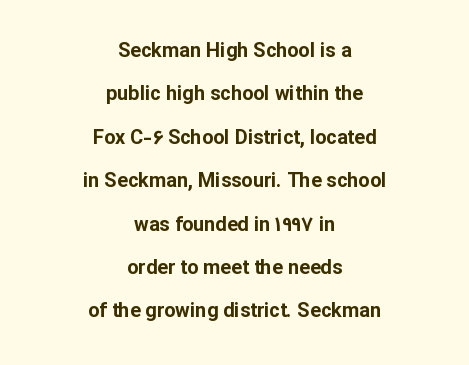
The image shows 20 px bold type, upright; set centered, loose line spacing (2.17x), normal letter spacing, not underlined.
